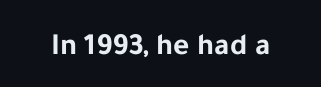
You could call the tracking neutral — neither tight nor loose. Stroke terminals: plain, sans-serif. The passage shown is typed in a proportional face where columns would drift. Italic: no, the glyphs are upright roman. Heft: maximum for text — a bold.
